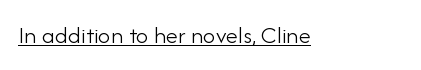
Q: Is the text bold? A: No.
Q: Is the text italic (slanted)? A: No, it is upright.
Q: Is the text underlined? A: Yes.
Q: Is the spacing between letters normal or unusually wide? A: Normal.
